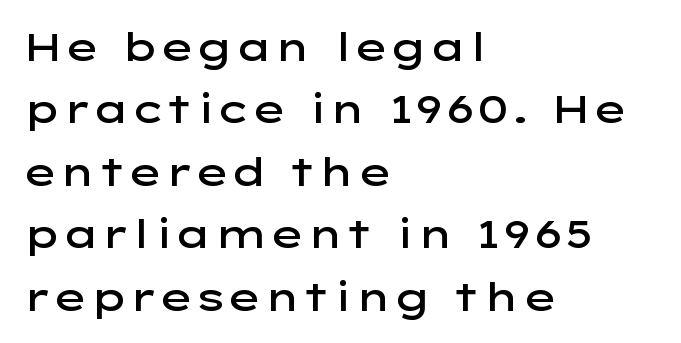
{"serif": "no", "italic": "no", "bold": "semi", "weight": "semibold", "width": "wide", "stroke_contrast": "low", "x_height": "medium", "monospaced": "no", "underline": "no", "align": "left", "line_spacing": "normal", "line_spacing_ratio": 1.6, "letter_spacing": "normal", "letter_spacing_em": 0.0, "glyph_px": 39}
